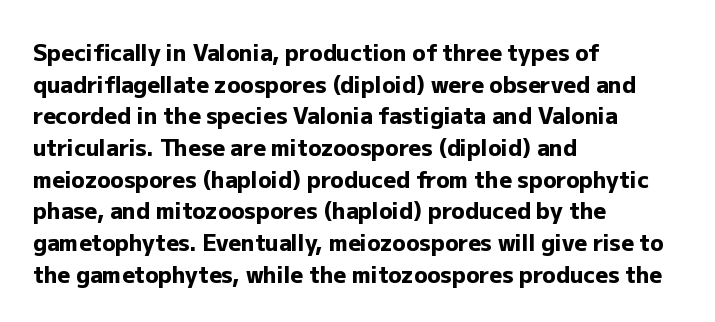
{"italic": "no", "bold": "yes", "underline": "no", "align": "left", "line_spacing": "normal", "line_spacing_ratio": 1.44, "letter_spacing": "normal", "letter_spacing_em": 0.0, "glyph_px": 22}
